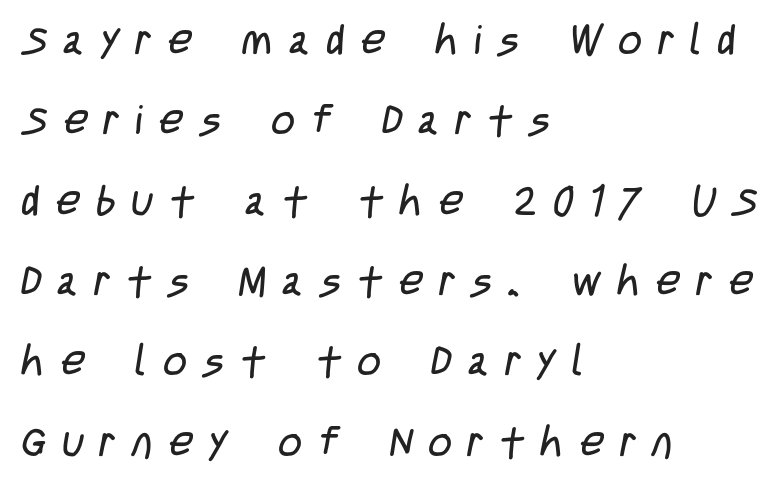
The image shows 41 px regular-weight, condensed sans-serif type; set left-aligned, loose line spacing (1.96x), unusually wide letter spacing (+0.4 em), not underlined; low stroke contrast and a large x-height.
